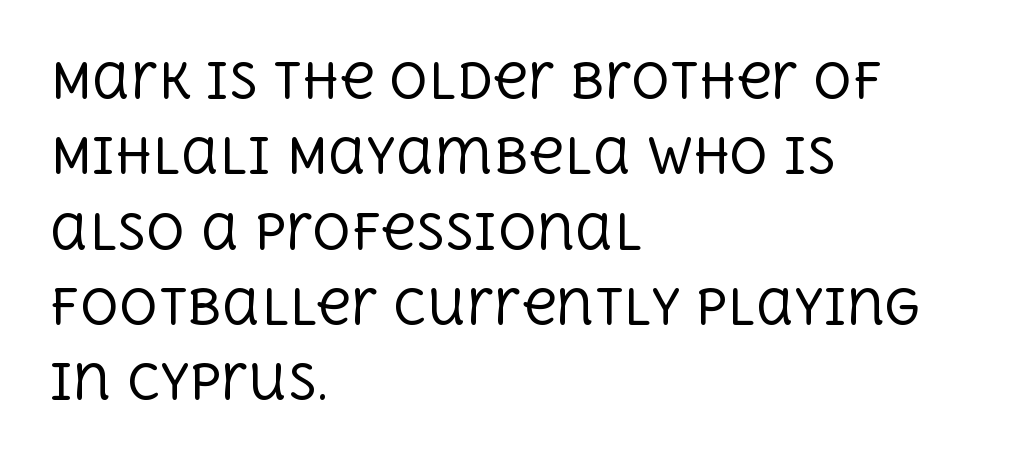
When letters stand straight like this, we call the style roman or upright. Stroke mass is kept to a normal reading level or below. Short and long lines alike share a common starting point at left. Characters follow at the spacing the type designer built in.
